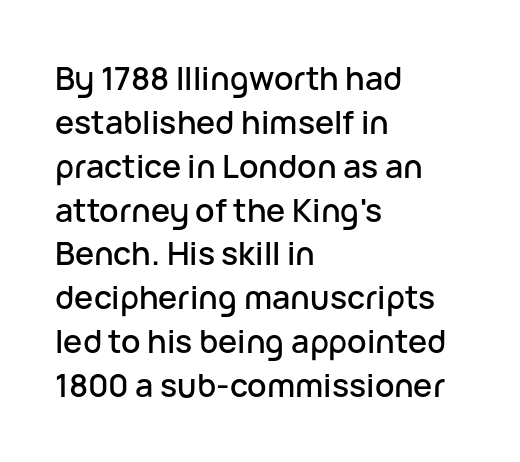
{"serif": "no", "italic": "no", "width": "normal", "stroke_contrast": "low", "x_height": "medium", "monospaced": "no", "underline": "no", "align": "left", "line_spacing": "normal", "line_spacing_ratio": 1.37, "letter_spacing": "normal", "letter_spacing_em": 0.0, "glyph_px": 32}
